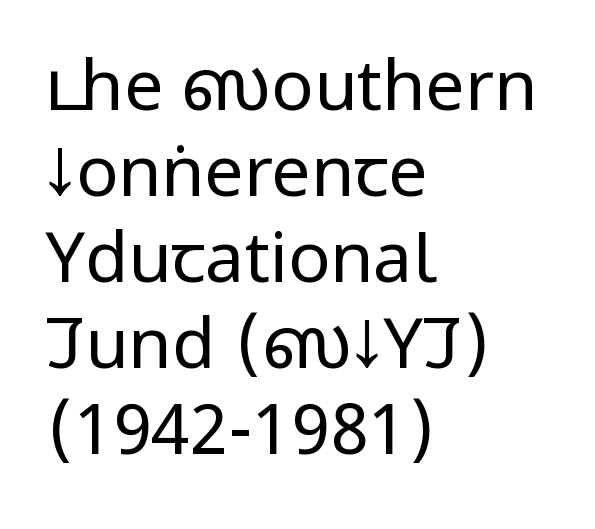
The image shows 70 px regular-weight, condensed sans-serif type, upright; set left-aligned, line spacing 1.23x, normal letter spacing, not underlined; low stroke contrast and a large x-height.
